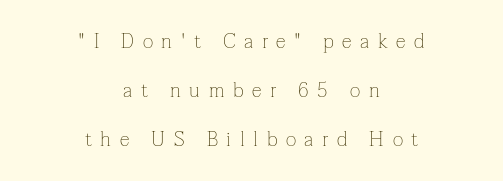
The passage shown is not underscored anywhere. Horizontal bands of white between lines are thick stripes. These lines were composed using upright roman letters. On a weight scale, this lands at 450 or below.
